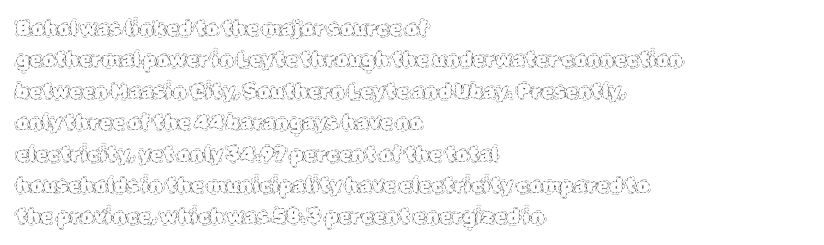
{"italic": "no", "bold": "no", "underline": "no", "align": "left", "line_spacing": "normal", "line_spacing_ratio": 1.57, "letter_spacing": "normal", "letter_spacing_em": 0.0, "glyph_px": 20}
